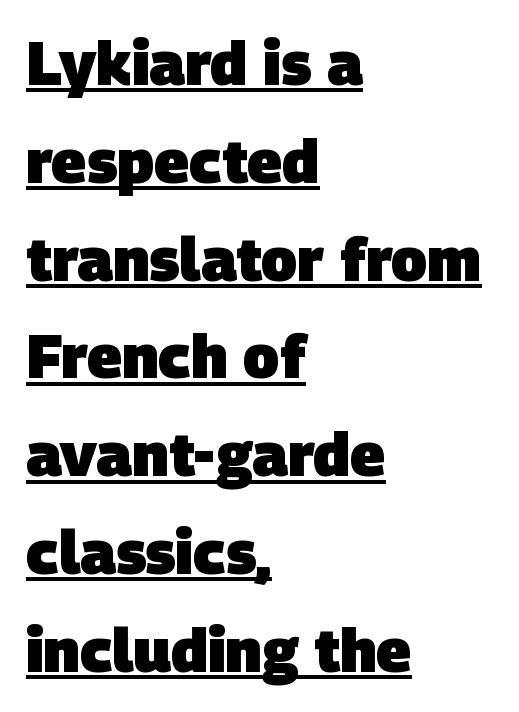
{"serif": "no", "bold": "yes", "weight": "heavy", "width": "normal", "stroke_contrast": "low", "x_height": "large", "monospaced": "no", "underline": "yes", "align": "left", "line_spacing": "normal", "line_spacing_ratio": 1.63, "letter_spacing": "normal", "letter_spacing_em": 0.0, "glyph_px": 60}
